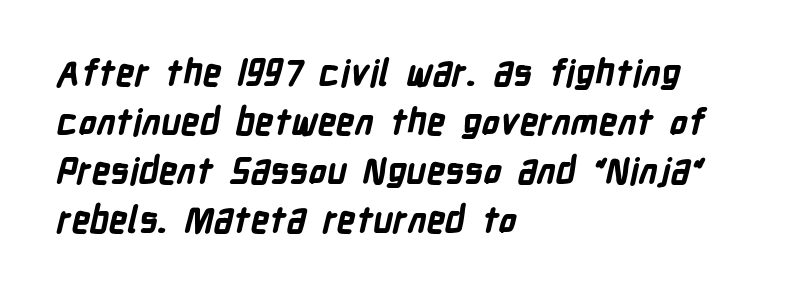
The text block is weighted toward the left margin, trailing off unevenly rightward. Unmarked baselines from the first word to the last. Summary of weight: heavy, a full bold. Proportional: the letters do not fall into vertical columns.
